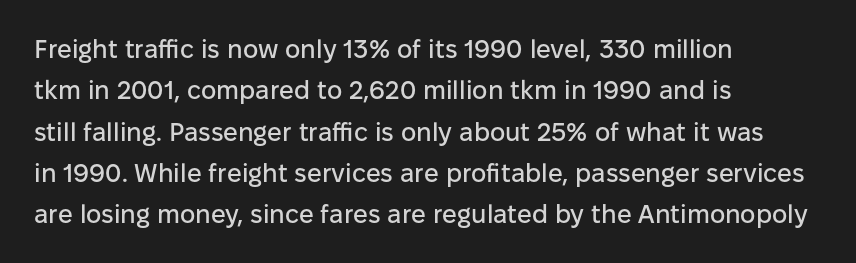
The image shows 26 px text type, upright; set left-aligned, normal line spacing (1.59x), normal letter spacing, not underlined.
